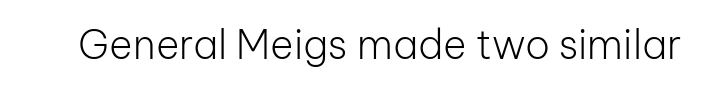
Do the characters align in a grid? No, the font is proportional. The letterforms sit shoulder to shoulder at normal distance. The typeface chosen for these lines omits serifs. Check the space under the baseline: it is left empty. Vertical stems look standard width or narrower in stroke. Designer's note — italics off, roman on.
